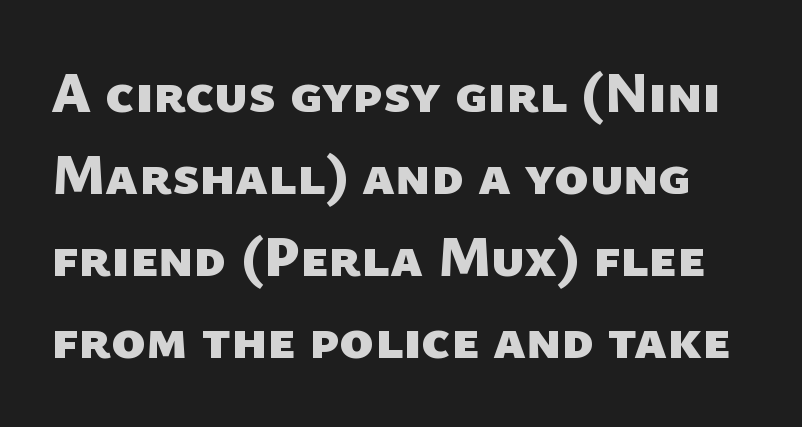
The image shows 57 px heavy sans-serif type; set normal line spacing (1.44x), normal letter spacing, not underlined; low stroke contrast and a medium x-height.
